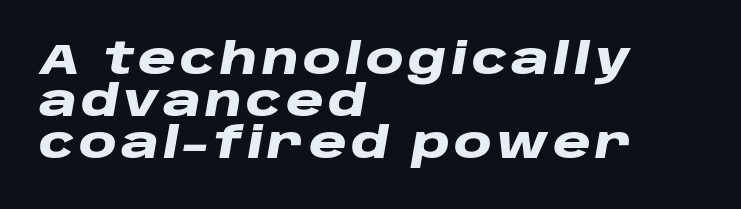
The image shows 43 px heavy, wide type, italic (leaning right); set left-aligned, tight line spacing (0.98x), not underlined; low stroke contrast and a large x-height.
